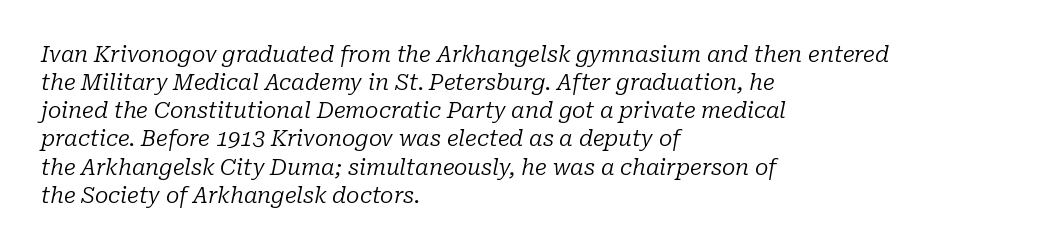
Q: Is the text bold? A: No.
Q: Is the text italic (slanted)? A: Yes, it leans right by about 10 degrees.
Q: Is the text underlined? A: No.
Q: How is the paragraph aligned? A: Left-aligned.
Q: Is the spacing between letters normal or unusually wide? A: Normal.
Q: Is the spacing between lines tight, normal or loose? A: Normal.
